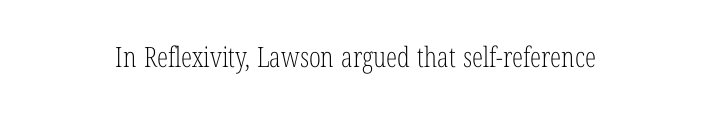
{"serif": "yes", "italic": "no", "bold": "no", "weight": "light", "width": "condensed", "stroke_contrast": "low", "x_height": "medium", "monospaced": "no", "underline": "no", "letter_spacing": "normal", "letter_spacing_em": 0.0, "glyph_px": 28}
